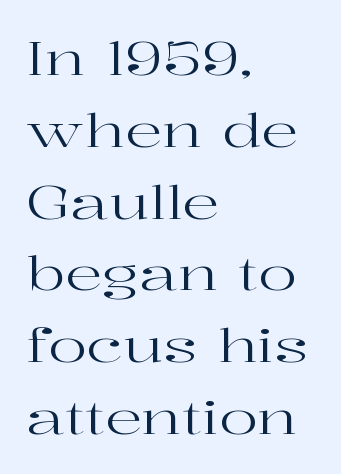
{"serif": "yes", "italic": "no", "bold": "no", "weight": "regular", "width": "wide", "stroke_contrast": "high", "x_height": "medium", "monospaced": "no", "underline": "no", "align": "left", "line_spacing": "normal", "line_spacing_ratio": 1.56, "letter_spacing": "normal", "letter_spacing_em": 0.0, "glyph_px": 46}
